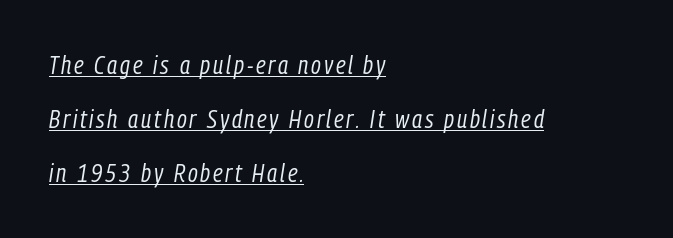
There's an unmistakable incline to the writing here. You could fit nearly another row in the gap between these rows. Where is the straight margin? On the left. Decoration check: the copy is underlined.
